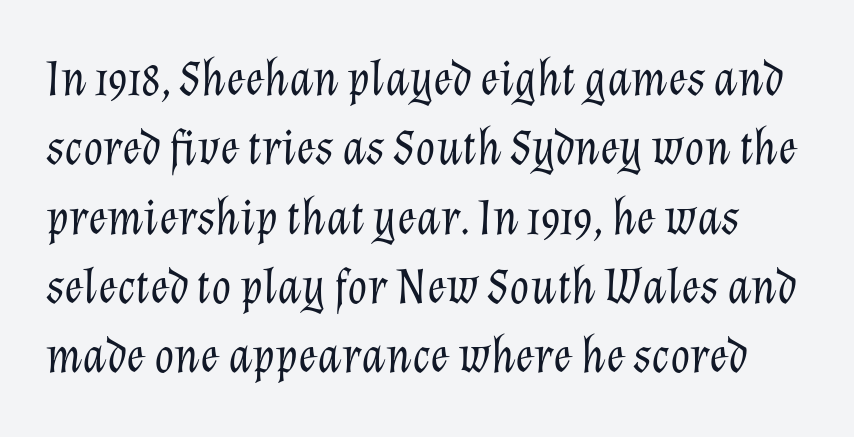
The image shows 51 px light type, italic (leaning right); set normal line spacing (1.36x), normal letter spacing, not underlined; low stroke contrast and a medium x-height.
